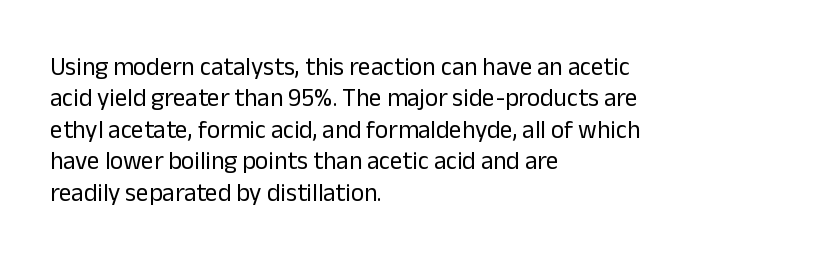
No letter is thick-stroked: the sample isn't bold. This is roman type, the default non-slanted kind. One glance says typical: line gaps are just what's usual. Plain, unruled lines of type. This sample is left-justified, so line endings fall wherever the words run out.
